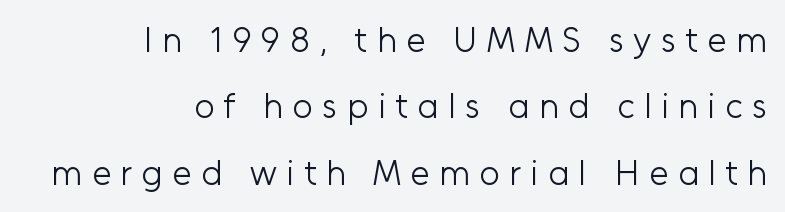
Q: Is the text bold? A: No.
Q: Is the text italic (slanted)? A: No, it is upright.
Q: Is the typeface a serif or a sans-serif typeface? A: Sans-serif.
Q: Is the text underlined? A: No.
Q: How is the paragraph aligned? A: Right-aligned.
Q: Is the spacing between letters normal or unusually wide? A: Unusually wide.
Q: Is the spacing between lines tight, normal or loose? A: Loose.
Q: Width (condensed, normal, or wide)? A: Normal.
Q: Stroke contrast? A: Low.
Q: x-height? A: Medium.
Q: Monospaced? A: No.
